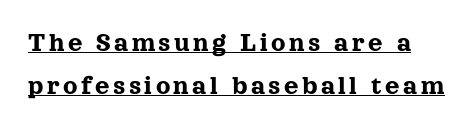
{"serif": "yes", "italic": "no", "width": "normal", "x_height": "medium", "monospaced": "no", "underline": "yes", "line_spacing": "normal", "line_spacing_ratio": 1.54, "glyph_px": 28}
